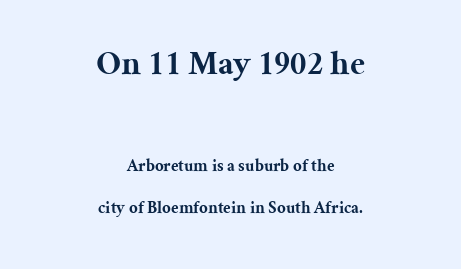
The image shows 34 px bold serif type, upright; set centered, loose line spacing (2.42x), normal letter spacing, not underlined; the first (top) block is 2.0x larger; medium stroke contrast and a medium x-height.
